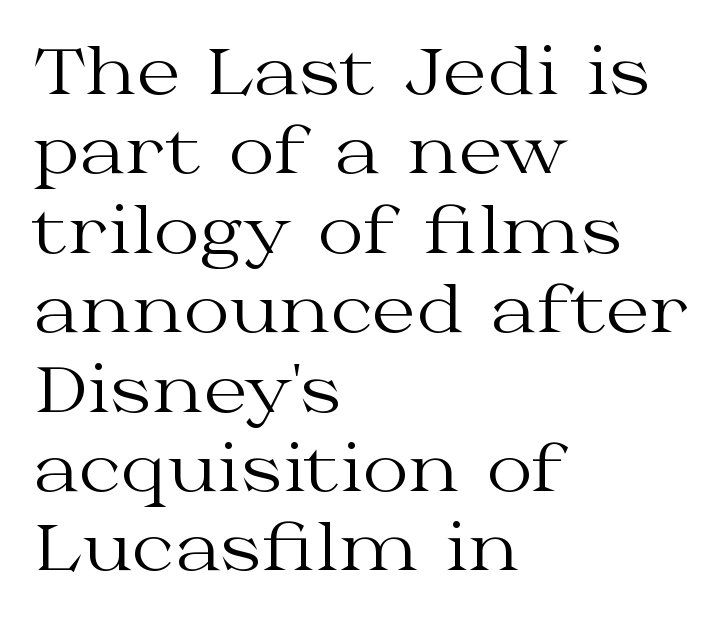
{"serif": "yes", "italic": "no", "bold": "no", "weight": "regular", "width": "wide", "stroke_contrast": "medium", "x_height": "medium", "monospaced": "no", "underline": "no", "align": "left", "line_spacing": "normal", "line_spacing_ratio": 1.26, "letter_spacing": "normal", "letter_spacing_em": 0.0, "glyph_px": 63}
